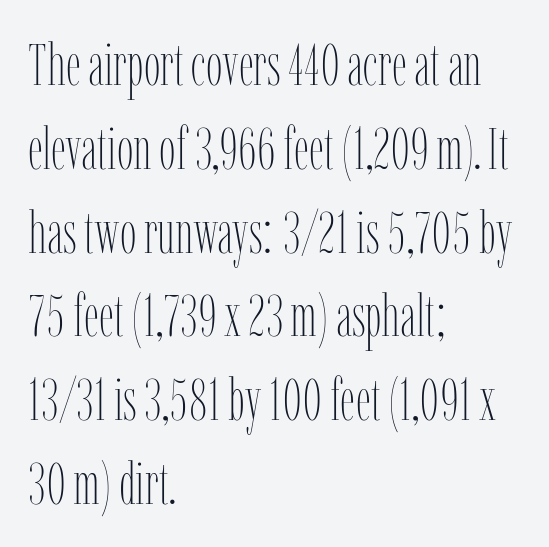
Q: Is the text bold? A: No.
Q: Is the text italic (slanted)? A: No, it is upright.
Q: Is the text underlined? A: No.
Q: How is the paragraph aligned? A: Left-aligned.
Q: Is the spacing between letters normal or unusually wide? A: Normal.
Q: Is the spacing between lines tight, normal or loose? A: Normal.
Q: Width (condensed, normal, or wide)? A: Condensed.
Q: Stroke contrast? A: Low.
Q: x-height? A: Medium.
Q: Monospaced? A: No.
